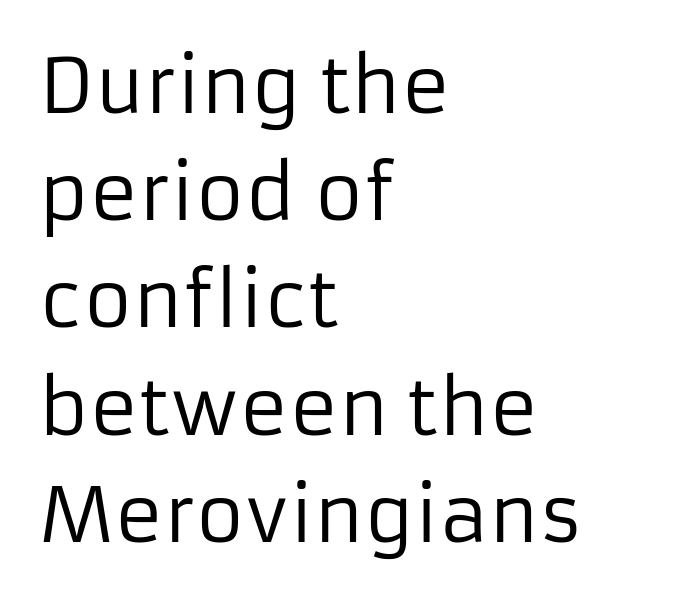
Q: Is the text bold? A: No.
Q: Is the text italic (slanted)? A: No, it is upright.
Q: Is the typeface a serif or a sans-serif typeface? A: Sans-serif.
Q: Is the text underlined? A: No.
Q: How is the paragraph aligned? A: Left-aligned.
Q: Is the spacing between letters normal or unusually wide? A: Normal.
Q: Is the spacing between lines tight, normal or loose? A: Normal.
Q: Width (condensed, normal, or wide)? A: Normal.
Q: Stroke contrast? A: Low.
Q: x-height? A: Medium.
Q: Monospaced? A: No.
